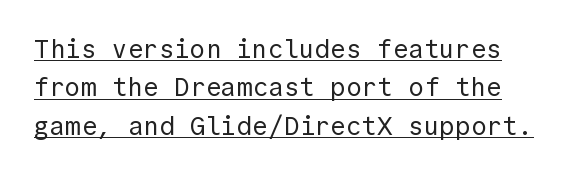
The designer left line spacing at the default. Vertical strokes here are truly vertical. Is this a heavy cut? Hardly; it is regular or lighter. Students, observe the line beneath the letters — that is underlining. Does extra space separate the letters? No, they use regular spacing.
